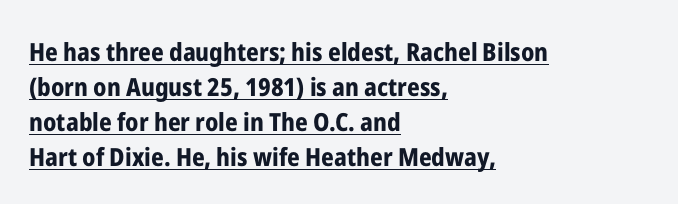
Q: Is the text bold? A: Yes.
Q: Is the text italic (slanted)? A: No, it is upright.
Q: Is the text underlined? A: Yes.
Q: How is the paragraph aligned? A: Left-aligned.
Q: Is the spacing between letters normal or unusually wide? A: Normal.
Q: Is the spacing between lines tight, normal or loose? A: Normal.
